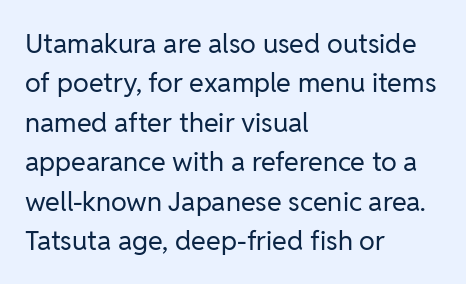
Q: Is the text bold? A: No.
Q: Is the text italic (slanted)? A: No, it is upright.
Q: Is the text underlined? A: No.
Q: How is the paragraph aligned? A: Left-aligned.
Q: Is the spacing between letters normal or unusually wide? A: Normal.
Q: Is the spacing between lines tight, normal or loose? A: Normal.
